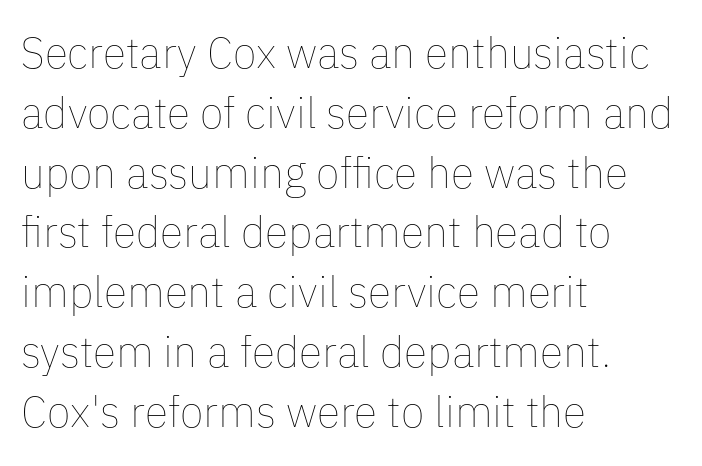
The image shows 43 px thin type, upright; set left-aligned, normal line spacing (1.39x), normal letter spacing, not underlined; low stroke contrast and a medium x-height.
